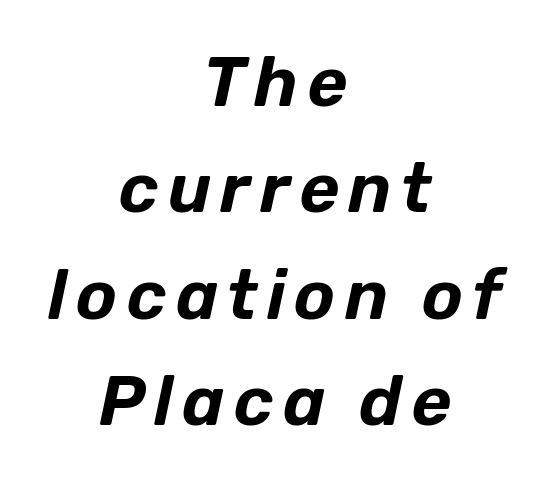
The image shows 69 px text type, italic (leaning right); set centered, normal line spacing (1.54x), not underlined; low stroke contrast and a medium x-height.
